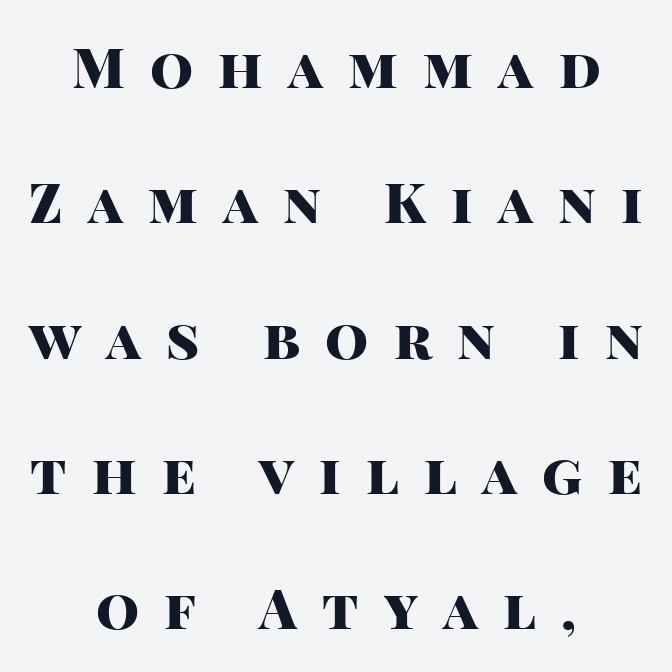
Students, note that the glyphs here are deliberately spaced far apart. Emphasis by weight is at full strength: bold. The typeface chosen for these lines omits serifs. Layout note: lines centered.
